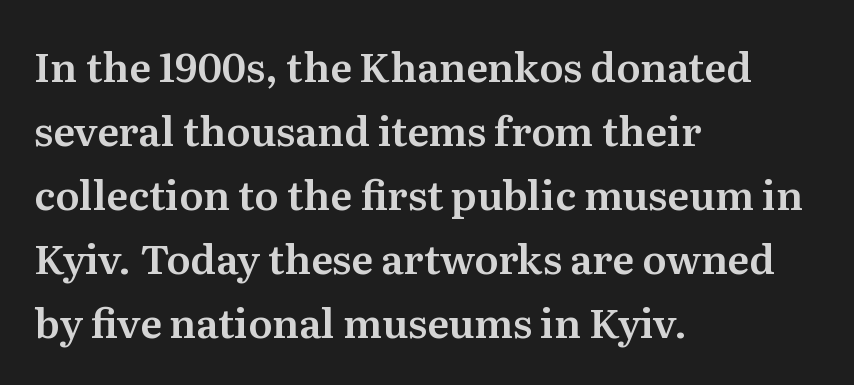
Q: Is the text italic (slanted)? A: No, it is upright.
Q: Is the typeface a serif or a sans-serif typeface? A: Serif.
Q: Is the text underlined? A: No.
Q: How is the paragraph aligned? A: Left-aligned.
Q: Is the spacing between letters normal or unusually wide? A: Normal.
Q: Is the spacing between lines tight, normal or loose? A: Normal.
Q: Width (condensed, normal, or wide)? A: Normal.
Q: Stroke contrast? A: Medium.
Q: x-height? A: Medium.
Q: Monospaced? A: No.
